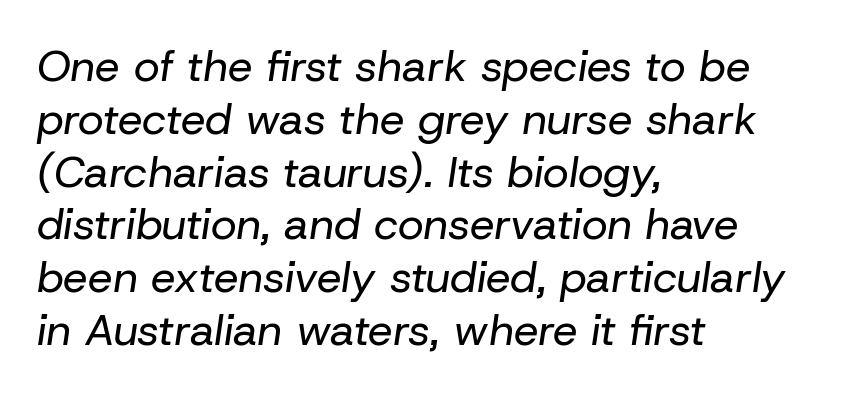
Q: Is the text bold? A: No.
Q: Is the text italic (slanted)? A: Yes, it leans right by about 8 degrees.
Q: Is the text underlined? A: No.
Q: How is the paragraph aligned? A: Left-aligned.
Q: Is the spacing between letters normal or unusually wide? A: Normal.
Q: Width (condensed, normal, or wide)? A: Normal.
Q: Stroke contrast? A: Low.
Q: x-height? A: Medium.
Q: Monospaced? A: No.
